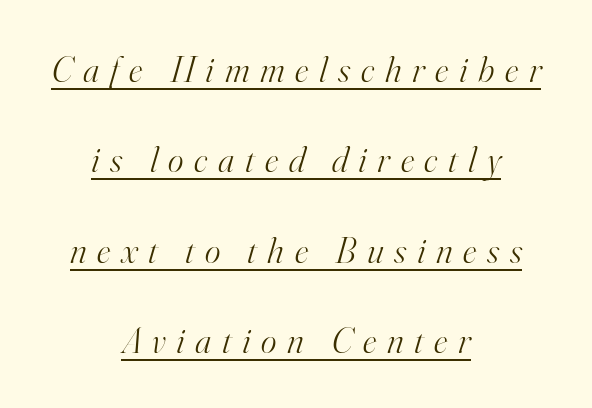
The image shows 37 px light serif type, italic (leaning right); set centered, loose line spacing (2.44x), unusually wide letter spacing (+0.29 em), underlined; high stroke contrast and a small x-height.
